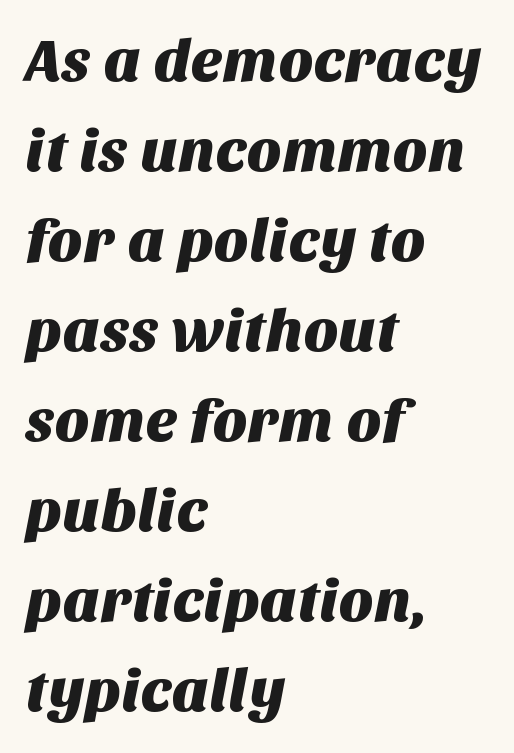
Underline: absent. The block of text has a typical density, with ordinary space between rows. Visually the block forms a straight wall on the left and a jagged coastline on the right. How are the letters spaced? Ordinarily, with no added tracking.
